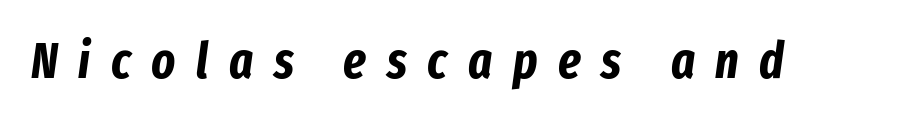
Q: Is the text bold? A: Yes.
Q: Is the text italic (slanted)? A: Yes, it leans right by about 8 degrees.
Q: Is the text underlined? A: No.
Q: Is the spacing between letters normal or unusually wide? A: Unusually wide.
Q: Width (condensed, normal, or wide)? A: Condensed.
Q: Stroke contrast? A: Low.
Q: x-height? A: Medium.
Q: Monospaced? A: No.
